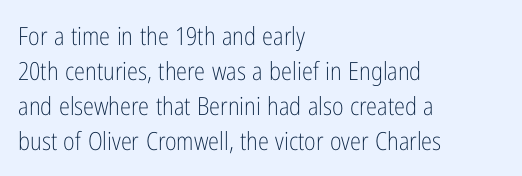
{"italic": "no", "bold": "no", "underline": "no", "align": "left", "line_spacing": "normal", "line_spacing_ratio": 1.4, "letter_spacing": "normal", "letter_spacing_em": 0.0, "glyph_px": 25}
